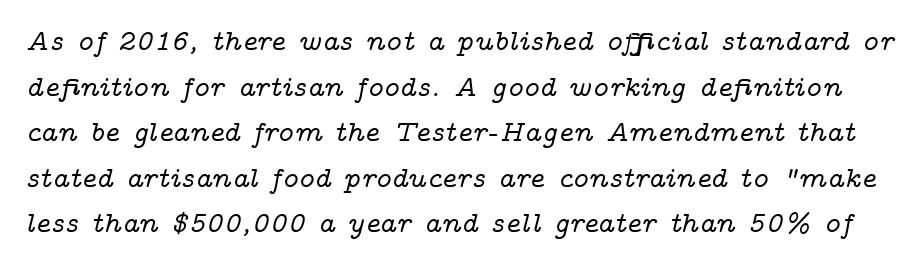
Q: Is the text italic (slanted)? A: Yes, it leans right by about 14 degrees.
Q: Is the typeface a serif or a sans-serif typeface? A: Serif.
Q: Is the text underlined? A: No.
Q: Is the spacing between letters normal or unusually wide? A: Normal.
Q: Is the spacing between lines tight, normal or loose? A: Normal.
Q: Width (condensed, normal, or wide)? A: Wide.
Q: Stroke contrast? A: Low.
Q: x-height? A: Medium.
Q: Monospaced? A: No.
